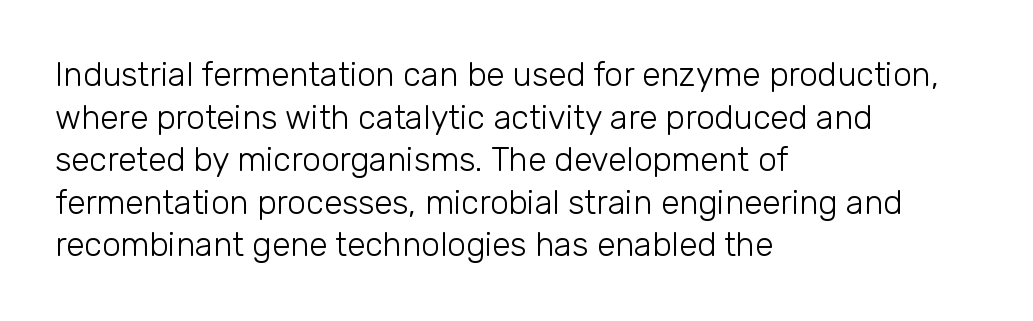
This is not heavy type; no bold has been used. No extra tracking has been applied to these lines. Lines of text with bare space underneath. The letters stand upright; this is a roman face. The paragraph shown leans on its left margin. Does the type have serifs? No, each stem ends abruptly.
